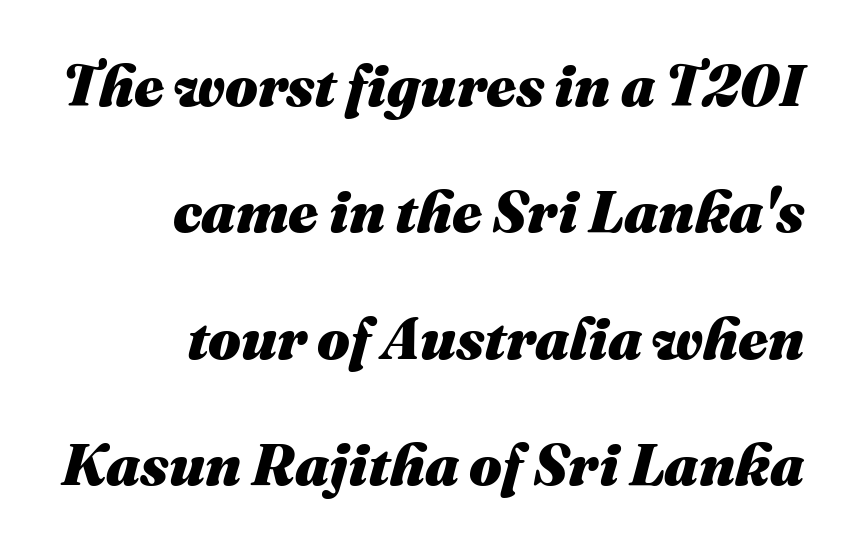
{"italic": "yes", "lean": "right", "slant_degrees": 16, "bold": "yes", "weight": "heavy", "width": "normal", "stroke_contrast": "medium", "x_height": "medium", "monospaced": "no", "underline": "no", "align": "right", "line_spacing": "loose", "line_spacing_ratio": 2.18, "letter_spacing": "normal", "letter_spacing_em": 0.0, "glyph_px": 58}
